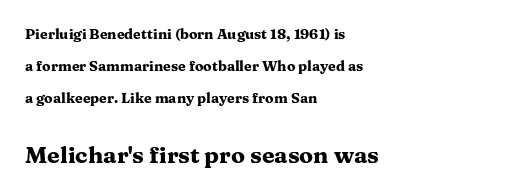
Which margin do the lines hug? The left one — the right edge is uneven. If you squint, the bottom block still reads clearly — it's the larger of the two. Lines of text with bare space underneath. Inter-character spacing is left at the font's built-in metrics.
